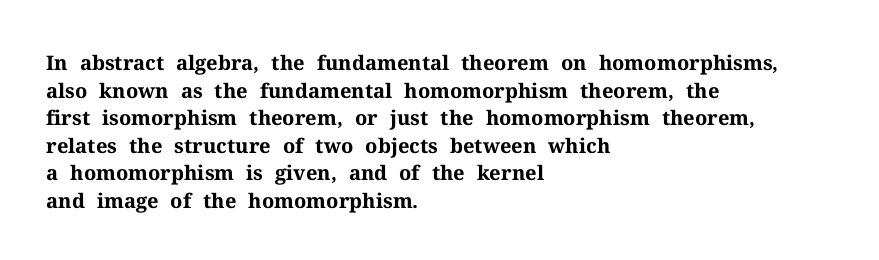
Is the letter spacing exaggerated? No — it looks like the ordinary default. Does the weight exceed regular? Yes, all the way to bold. Layout note: lines flush left. Notice how the stems are strictly vertical — no italics here.
